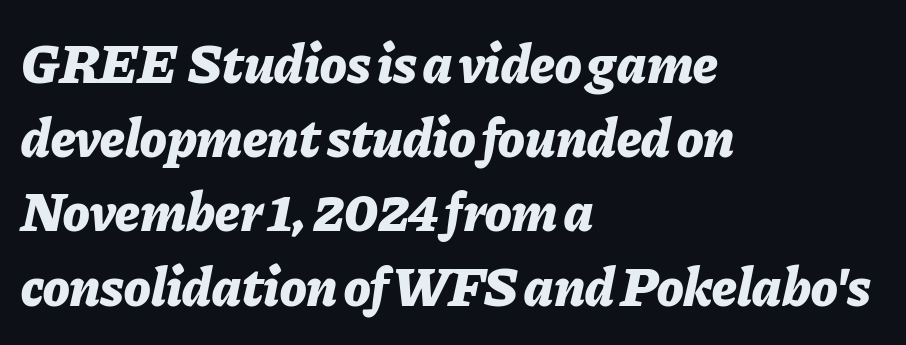
Students, observe: this is what conventionally led text looks like. On the weight axis this lands at bold, roughly 700. This is oblique type, the kind used for emphasis or titles. Horizontally, the lines are justified to the leading edge only. Is this a fixed-width face? No — the glyphs have proportional, varying widths. The space directly below the letters is spotless.
